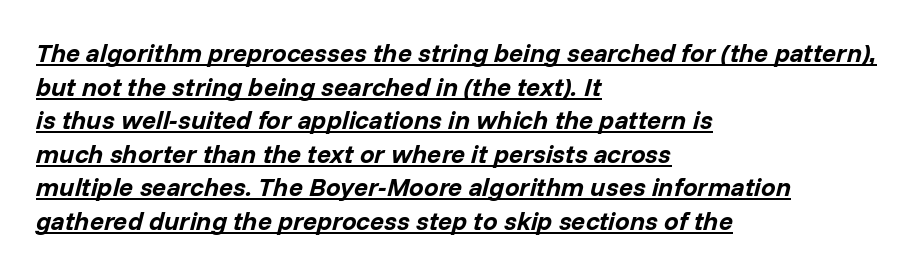
How would I describe the line gaps? Plain and ordinary. Spacing between characters is what you'd get straight out of the box. Rendered with sloped, italic letterforms. A full-strength bold gives these letters their thick strokes. What decoration does the sample have? An underline.
